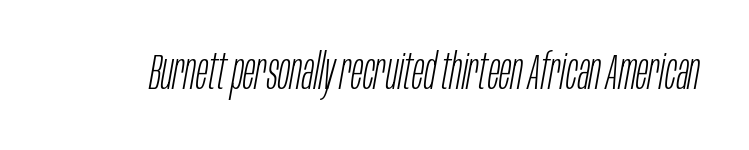
The image shows 50 px light, condensed type, italic (leaning right); set normal letter spacing, not underlined; low stroke contrast and a large x-height.
